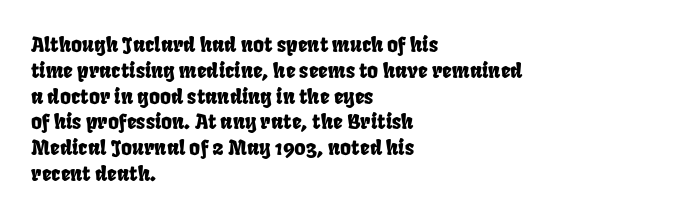
{"underline": "no", "align": "left", "line_spacing_ratio": 1.23, "letter_spacing": "normal", "letter_spacing_em": 0.0, "glyph_px": 21}
